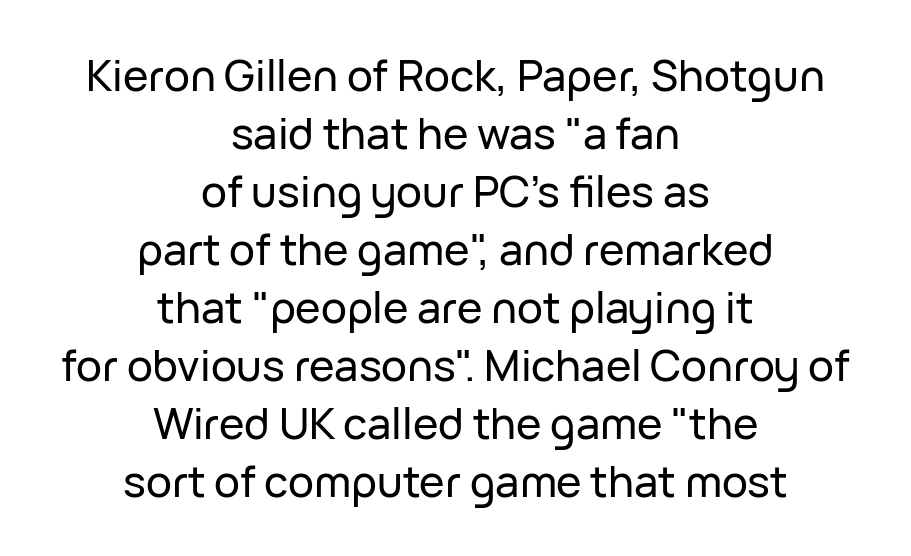
Q: Is the text italic (slanted)? A: No, it is upright.
Q: Is the typeface a serif or a sans-serif typeface? A: Sans-serif.
Q: Is the text underlined? A: No.
Q: How is the paragraph aligned? A: Centered.
Q: Is the spacing between letters normal or unusually wide? A: Normal.
Q: Is the spacing between lines tight, normal or loose? A: Normal.
Q: Width (condensed, normal, or wide)? A: Normal.
Q: Stroke contrast? A: Low.
Q: x-height? A: Medium.
Q: Monospaced? A: No.
